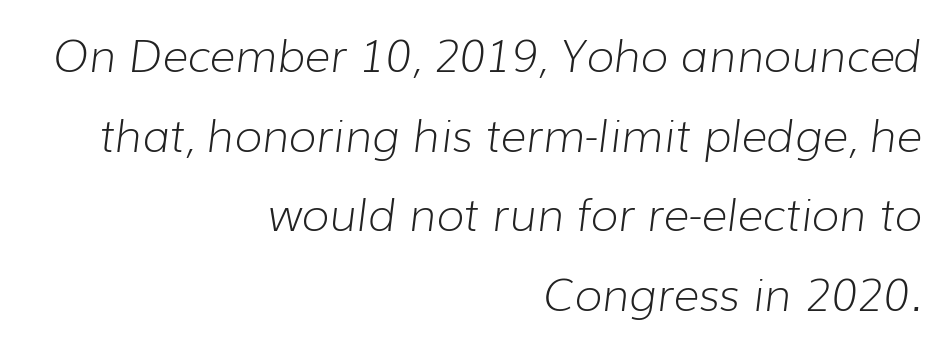
Q: Is the text bold? A: No.
Q: Is the text italic (slanted)? A: Yes, it leans right by about 7 degrees.
Q: Is the text underlined? A: No.
Q: How is the paragraph aligned? A: Right-aligned.
Q: Is the spacing between letters normal or unusually wide? A: Normal.
Q: Width (condensed, normal, or wide)? A: Normal.
Q: Stroke contrast? A: Low.
Q: x-height? A: Medium.
Q: Monospaced? A: No.
